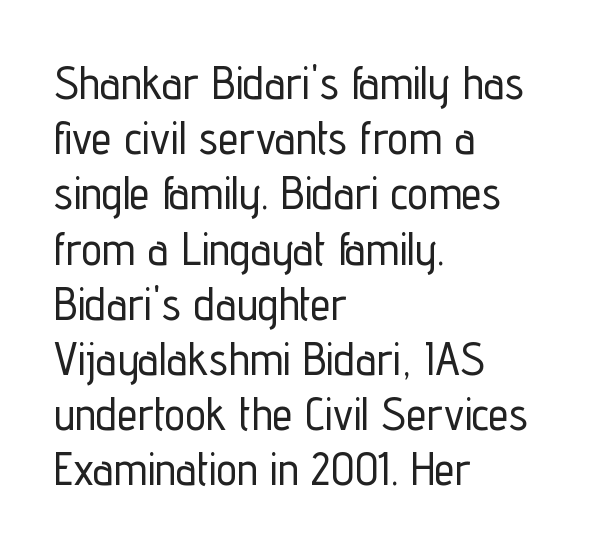
{"serif": "no", "italic": "no", "width": "condensed", "stroke_contrast": "low", "x_height": "medium", "monospaced": "no", "underline": "no", "align": "left", "line_spacing_ratio": 1.2, "letter_spacing": "normal", "letter_spacing_em": 0.0, "glyph_px": 46}
